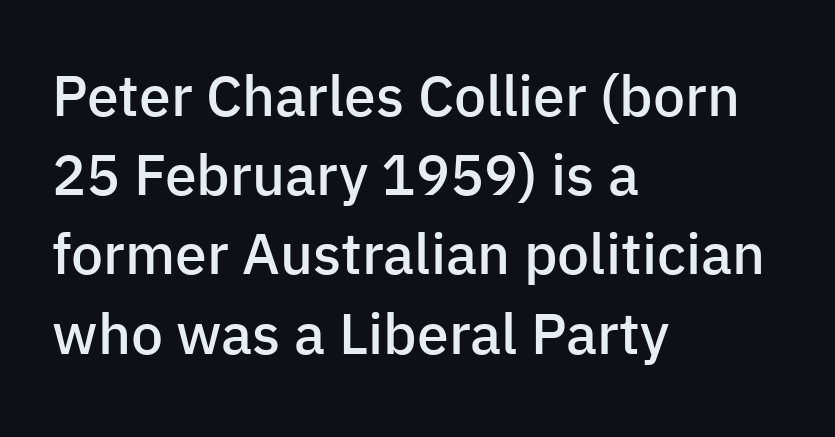
The image shows 57 px semibold sans-serif type, upright; set left-aligned, normal line spacing (1.39x), normal letter spacing, not underlined; low stroke contrast and a medium x-height.
